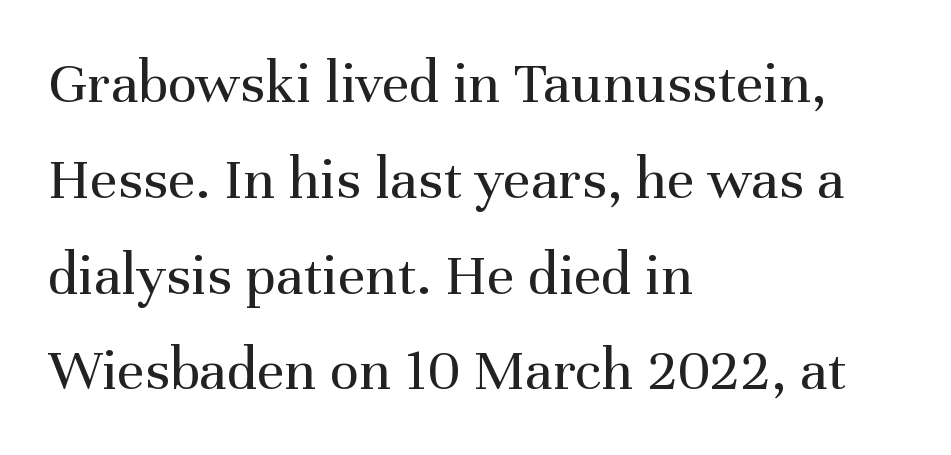
{"serif": "yes", "italic": "no", "bold": "no", "weight": "regular", "width": "normal", "stroke_contrast": "medium", "x_height": "medium", "monospaced": "no", "underline": "no", "align": "left", "line_spacing": "normal", "line_spacing_ratio": 1.57, "letter_spacing": "normal", "letter_spacing_em": 0.0, "glyph_px": 61}
